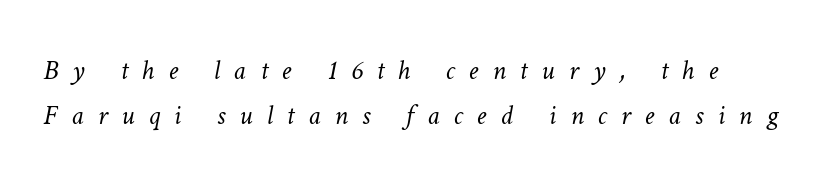
{"bold": "no", "weight": "light", "width": "normal", "stroke_contrast": "low", "x_height": "medium", "monospaced": "no", "underline": "no", "align": "left", "line_spacing": "normal", "line_spacing_ratio": 1.59, "letter_spacing": "wide", "letter_spacing_em": 0.5, "glyph_px": 28}
